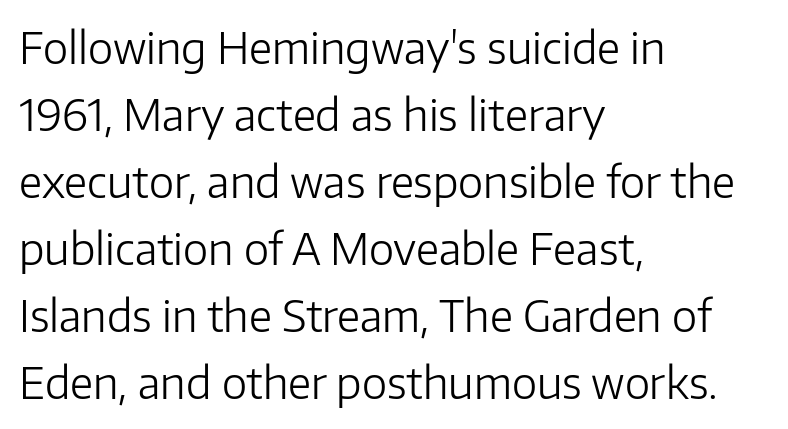
Quick note: not italic, upright. The passage shown is not underscored anywhere. The rag falls on the right side of this text block. Each letter keeps its own natural width here, so spacing adapts to shape. Tracking here is standard; glyphs follow each other at the usual distance.
